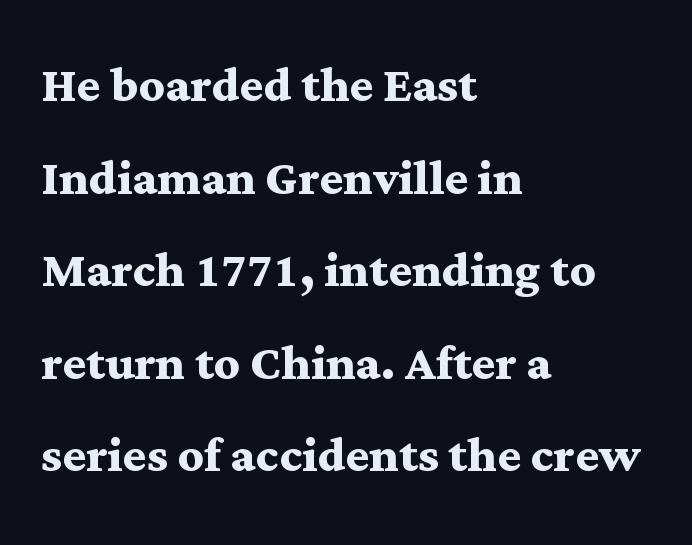
{"serif": "yes", "italic": "no", "bold": "yes", "weight": "semibold", "width": "wide", "stroke_contrast": "medium", "x_height": "medium", "monospaced": "no", "underline": "no", "align": "left", "line_spacing": "normal", "line_spacing_ratio": 1.47, "letter_spacing": "normal", "letter_spacing_em": 0.0, "glyph_px": 63}
